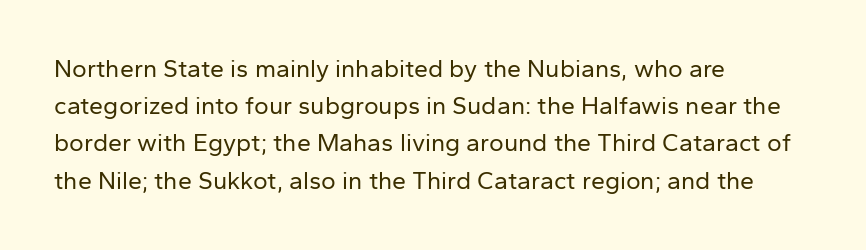
Q: Is the text bold? A: No.
Q: Is the text italic (slanted)? A: No, it is upright.
Q: Is the text underlined? A: No.
Q: How is the paragraph aligned? A: Left-aligned.
Q: Is the spacing between letters normal or unusually wide? A: Normal.
Q: Is the spacing between lines tight, normal or loose? A: Normal.
